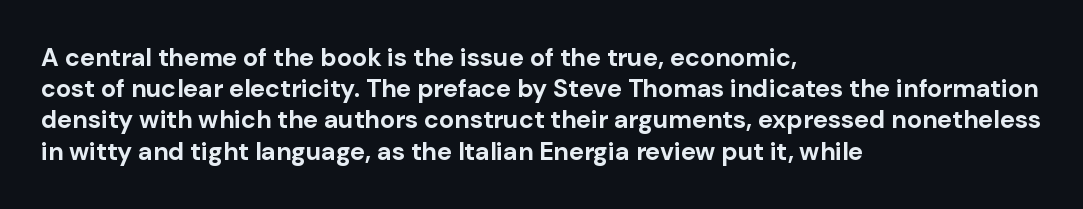
{"italic": "no", "bold": "yes", "underline": "no", "align": "left", "line_spacing": "normal", "line_spacing_ratio": 1.25, "letter_spacing": "normal", "letter_spacing_em": 0.0, "glyph_px": 25}
